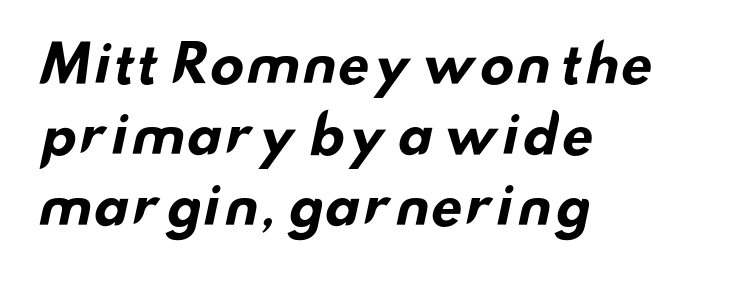
{"serif": "no", "bold": "yes", "weight": "bold", "width": "wide", "stroke_contrast": "low", "x_height": "small", "monospaced": "no", "underline": "no", "align": "left", "line_spacing": "normal", "line_spacing_ratio": 1.37, "letter_spacing": "normal", "letter_spacing_em": 0.0, "glyph_px": 52}
